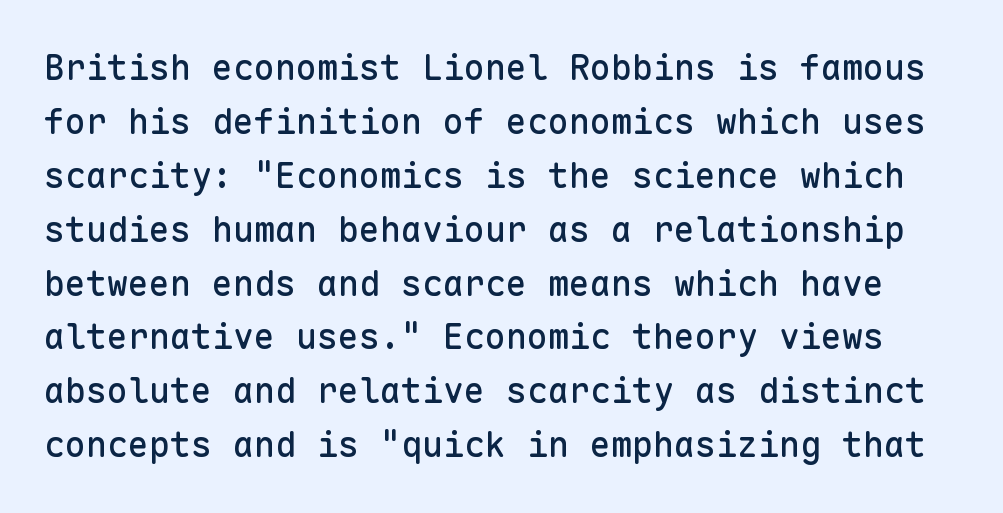
The passage shown has conventional tracking throughout. Beneath every word, the page is bare. Unlike a traditional serif, this face leaves its strokes unadorned. Rows of type keep a routine distance in the vertical direction. If you drew a line through each stem, it would be perfectly vertical. Do the characters align in a grid? Yes, the font is monospaced.
